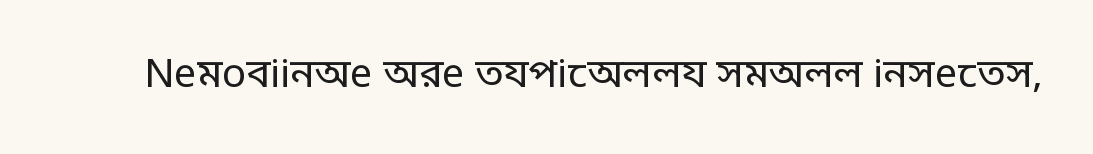
Q: Is the text bold? A: No.
Q: Is the text italic (slanted)? A: No, it is upright.
Q: Is the typeface a serif or a sans-serif typeface? A: Sans-serif.
Q: Is the text underlined? A: No.
Q: Is the spacing between letters normal or unusually wide? A: Normal.
Q: Width (condensed, normal, or wide)? A: Condensed.
Q: Stroke contrast? A: Low.
Q: Monospaced? A: No.
